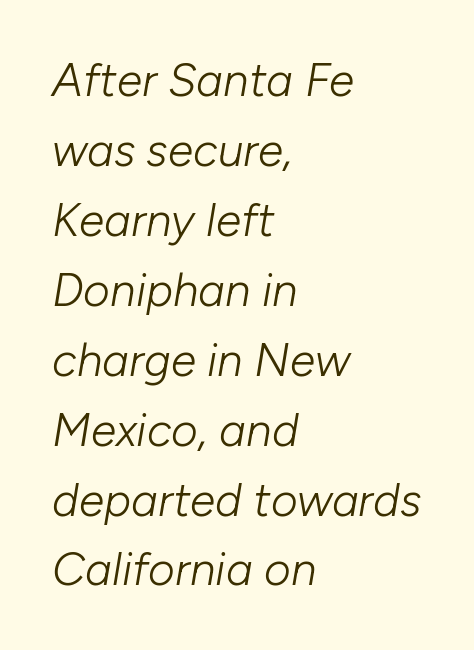
Q: Is the text bold? A: No.
Q: Is the text italic (slanted)? A: Yes, it leans right by about 10 degrees.
Q: Is the text underlined? A: No.
Q: How is the paragraph aligned? A: Left-aligned.
Q: Is the spacing between letters normal or unusually wide? A: Normal.
Q: Is the spacing between lines tight, normal or loose? A: Normal.
Q: Width (condensed, normal, or wide)? A: Normal.
Q: Stroke contrast? A: Low.
Q: x-height? A: Medium.
Q: Monospaced? A: No.
